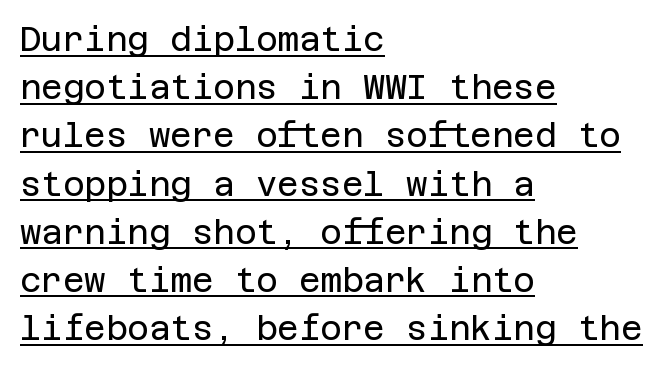
Left-aligned paragraph, ragged on the right. Line spacing here is normal. Grotesque or geometric, the face here clearly has no serifs. This is the regular roman posture of the typeface. Stems and bowls with no extra thickness — not bold. Honestly, the letter spacing is just normal — you wouldn't notice it.
